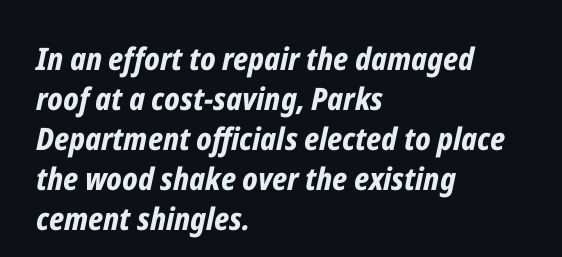
The image shows 31 px bold, condensed type, italic (leaning right); set left-aligned, normal line spacing (1.29x), normal letter spacing, not underlined; low stroke contrast and a medium x-height.
